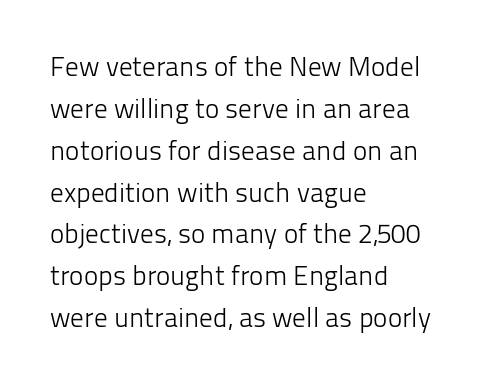
Anything drawn beneath the words? Only blank space. Each word holds together tightly as a unit, with standard inter-letter gaps. Each stroke keeps to a modest, everyday thickness or less. Normally led — the rows are evenly, conventionally spaced. In CSS terms this would be text-align: left. Does the lettering tilt? It doesn't — this is upright.
